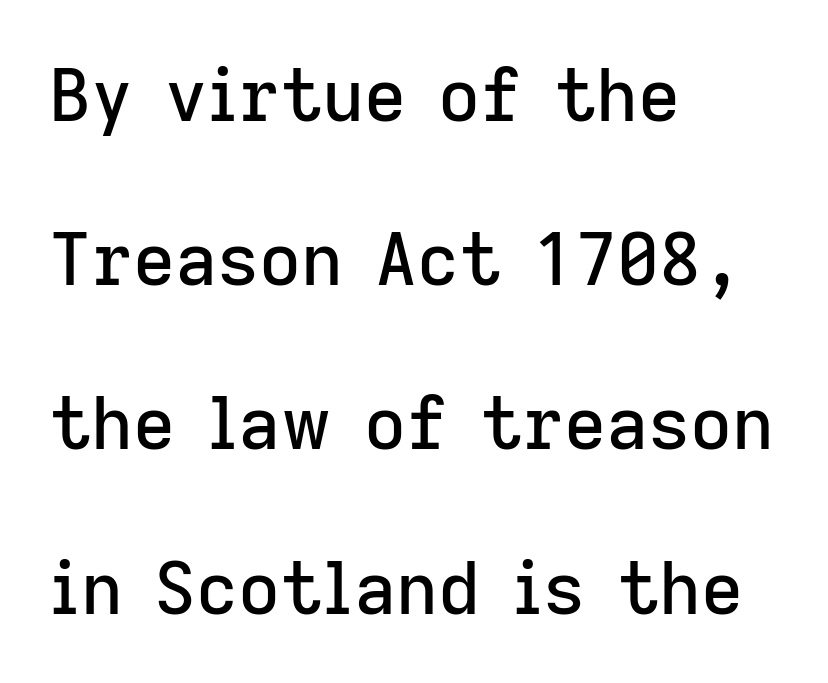
The image shows 73 px sans-serif type, upright; set left-aligned, loose line spacing (2.25x), normal letter spacing, not underlined; low stroke contrast and a medium x-height.
